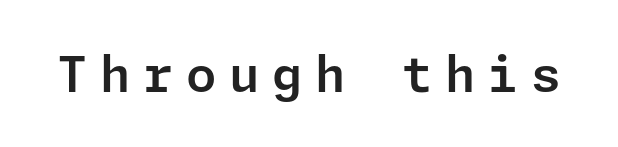
{"serif": "no", "italic": "no", "width": "normal", "stroke_contrast": "low", "x_height": "medium", "underline": "no", "letter_spacing": "wide", "letter_spacing_em": 0.26, "glyph_px": 49}
